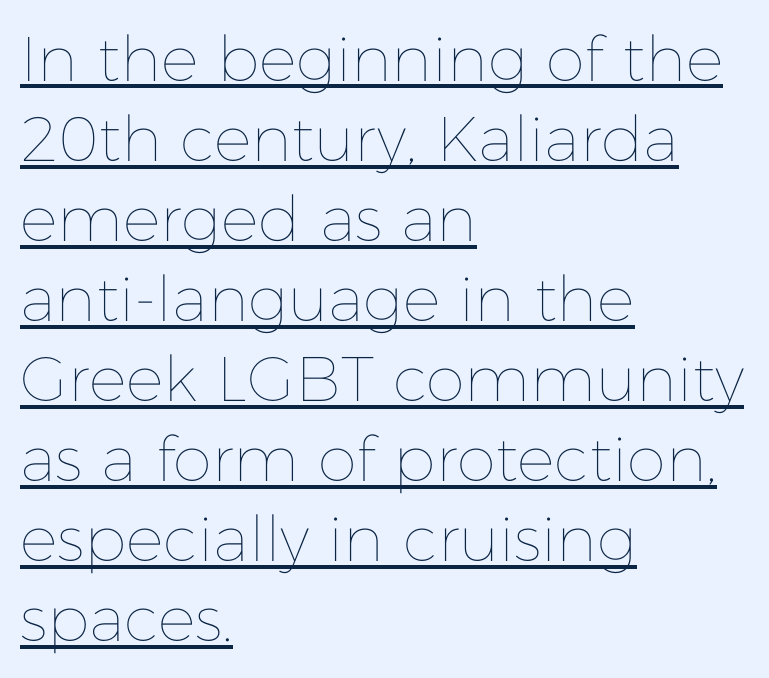
The image shows 63 px thin type, upright; set left-aligned, normal line spacing (1.27x), normal letter spacing, underlined; low stroke contrast and a medium x-height.
